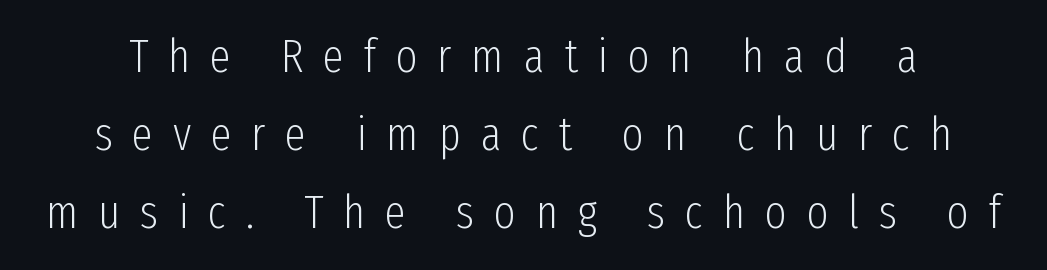
The image shows 47 px light, condensed sans-serif type, upright; set normal line spacing (1.66x), unusually wide letter spacing (+0.42 em), not underlined; low stroke contrast and a medium x-height.
